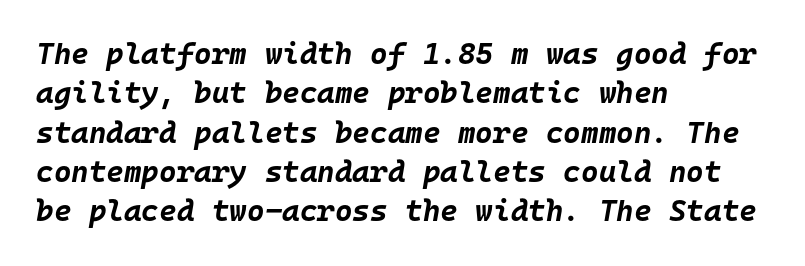
Q: Is the text bold? A: Yes.
Q: Is the text italic (slanted)? A: Yes, it leans right by about 10 degrees.
Q: Is the text underlined? A: No.
Q: How is the paragraph aligned? A: Left-aligned.
Q: Is the spacing between letters normal or unusually wide? A: Normal.
Q: Is the spacing between lines tight, normal or loose? A: Normal.
Q: Width (condensed, normal, or wide)? A: Normal.
Q: Stroke contrast? A: Low.
Q: x-height? A: Large.
Q: Monospaced? A: Yes.
